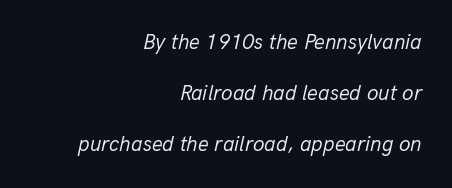
{"italic": "yes", "lean": "right", "slant_degrees": 13, "bold": "no", "underline": "no", "align": "right", "line_spacing": "loose", "line_spacing_ratio": 2.42, "letter_spacing": "normal", "letter_spacing_em": 0.0, "glyph_px": 21}
